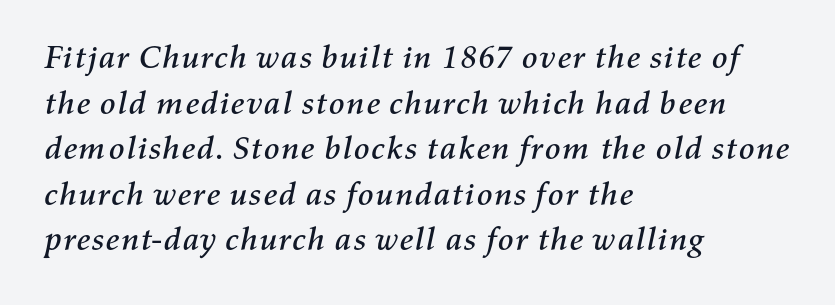
The image shows 33 px text type, italic (leaning right); set left-aligned, normal line spacing (1.38x), normal letter spacing, not underlined; medium stroke contrast and a medium x-height.
